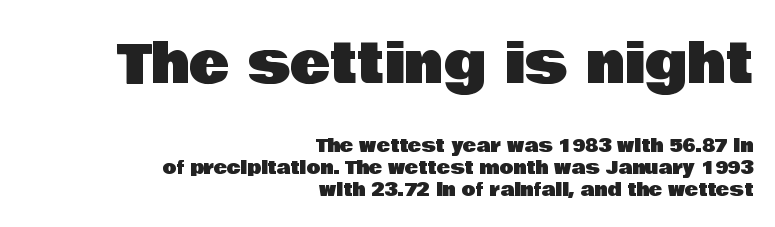
The image shows 54 px sans-serif type, upright; set right-aligned, line spacing 1.23x, normal letter spacing, not underlined; the first (top) block is 3.0x larger; low stroke contrast and a large x-height.
